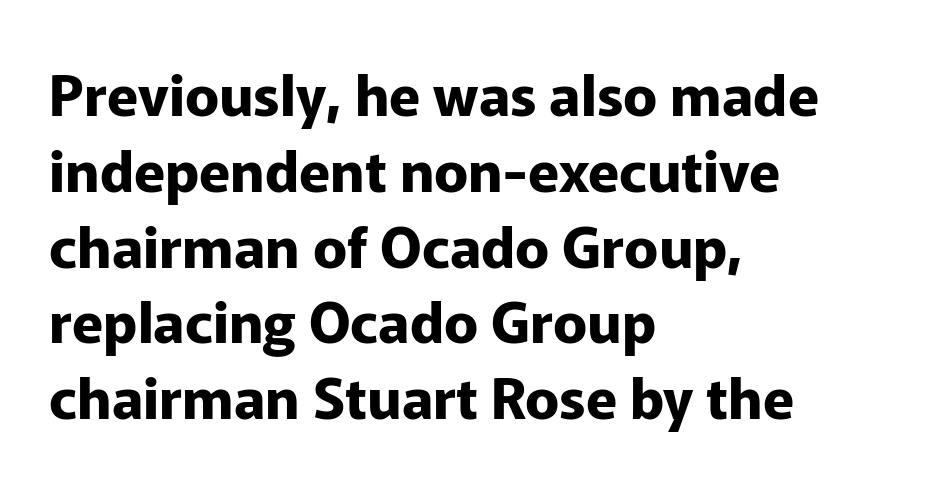
It's the straight-up-and-down kind of type. Nobody drew a line under any word here. In terms of weight, the rendering is a true, heavy bold. Alignment: flush left. Observe the absence of serifs on each vertical stroke in this sample. Is there much room between lines? A standard amount, neither cramped nor airy.
